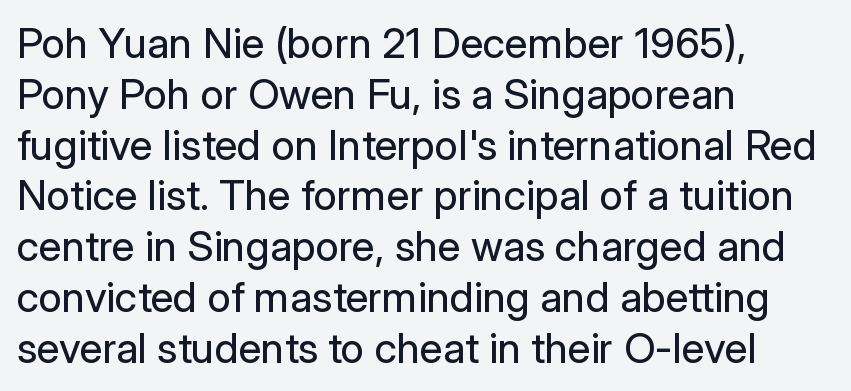
The image shows 42 px regular-weight sans-serif type, upright; set left-aligned, line spacing 1.21x, normal letter spacing, not underlined; low stroke contrast and a medium x-height.
